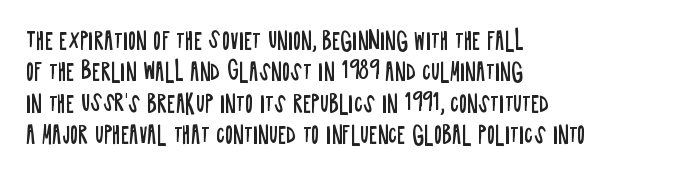
{"italic": "no", "bold": "no", "underline": "no", "align": "left", "line_spacing": "normal", "line_spacing_ratio": 1.43, "letter_spacing": "normal", "letter_spacing_em": 0.0, "glyph_px": 22}
